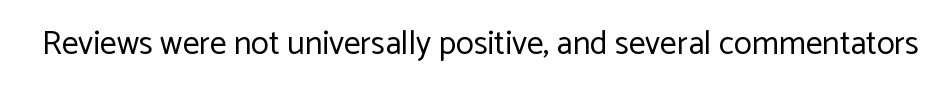
Q: Is the text bold? A: No.
Q: Is the text italic (slanted)? A: No, it is upright.
Q: Is the typeface a serif or a sans-serif typeface? A: Sans-serif.
Q: Is the text underlined? A: No.
Q: Is the spacing between letters normal or unusually wide? A: Normal.
Q: Width (condensed, normal, or wide)? A: Normal.
Q: Stroke contrast? A: Low.
Q: x-height? A: Medium.
Q: Monospaced? A: No.
